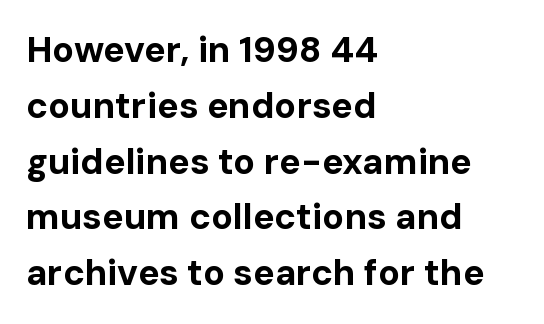
{"serif": "no", "italic": "no", "bold": "yes", "weight": "bold", "width": "normal", "stroke_contrast": "low", "x_height": "medium", "monospaced": "no", "underline": "no", "align": "left", "line_spacing": "normal", "line_spacing_ratio": 1.55, "letter_spacing": "normal", "letter_spacing_em": 0.0, "glyph_px": 36}
